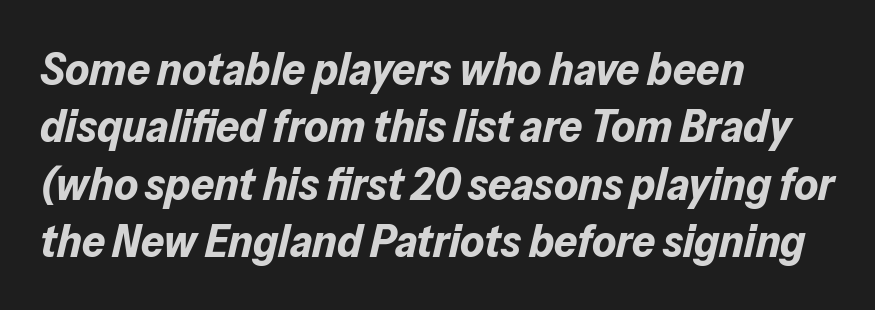
Leading matches the norm, producing a regular column. Look at the stroke-to-counter ratio: heavy, a bold. Varying glyph widths throughout — classic text-font behaviour. No word sits above an underline.
